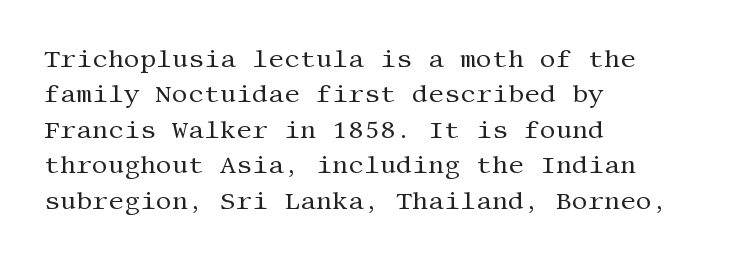
Q: Is the text bold? A: No.
Q: Is the text italic (slanted)? A: No, it is upright.
Q: Is the text underlined? A: No.
Q: How is the paragraph aligned? A: Left-aligned.
Q: Is the spacing between letters normal or unusually wide? A: Normal.
Q: Is the spacing between lines tight, normal or loose? A: Normal.
